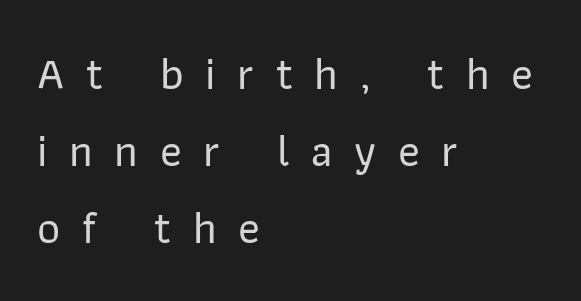
The image shows 45 px sans-serif type, upright; set left-aligned, line spacing 1.71x, unusually wide letter spacing (+0.48 em), not underlined; low stroke contrast and a medium x-height.
